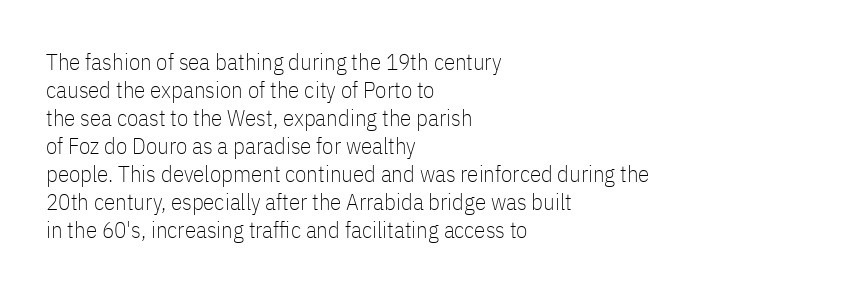
{"italic": "no", "bold": "no", "underline": "no", "align": "left", "line_spacing_ratio": 1.22, "letter_spacing": "normal", "letter_spacing_em": 0.0, "glyph_px": 23}
